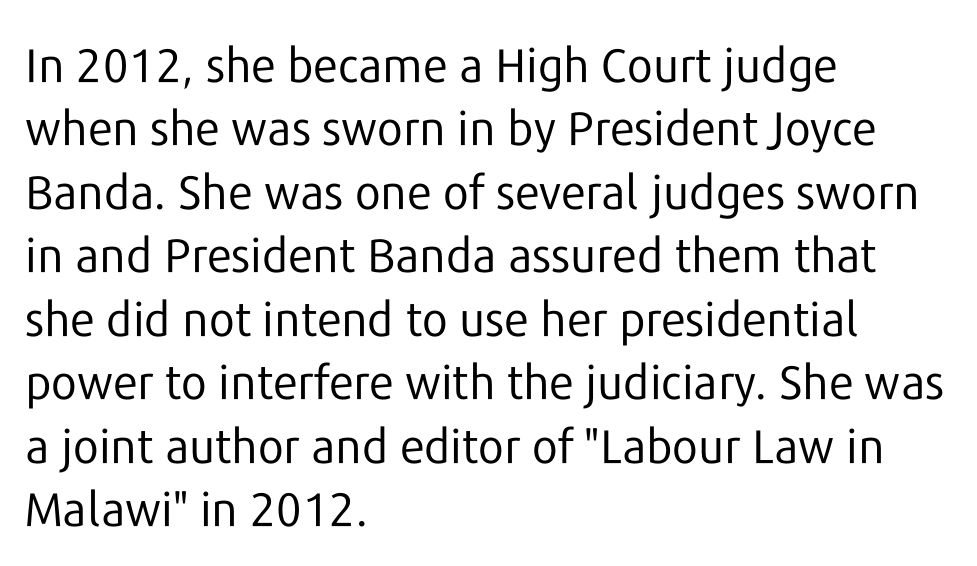
The image shows 47 px regular-weight sans-serif type, upright; set left-aligned, normal line spacing (1.35x), normal letter spacing, not underlined; low stroke contrast and a medium x-height.
